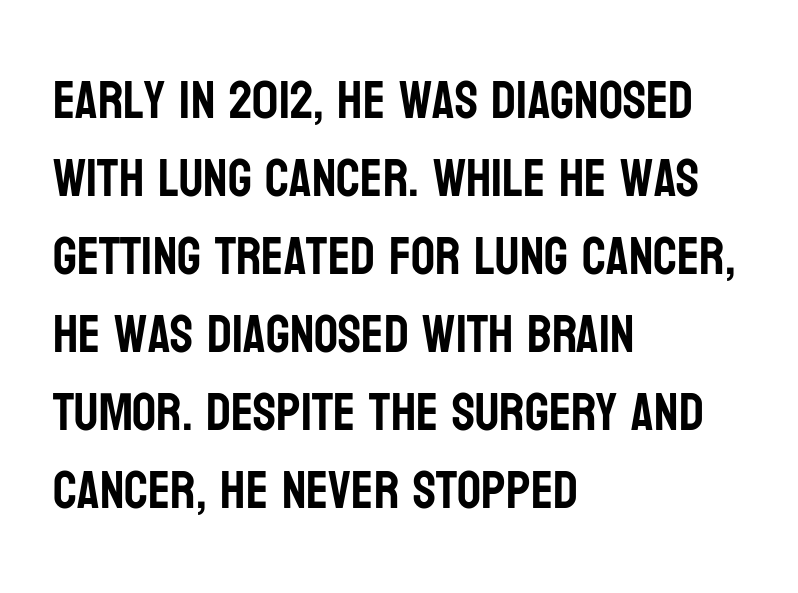
The image shows 53 px condensed sans-serif type, upright; set left-aligned, normal line spacing (1.47x), normal letter spacing, not underlined; low stroke contrast and a large x-height.
